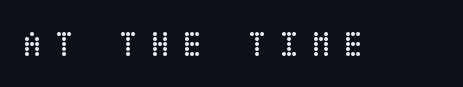
The image shows 37 px regular-weight, condensed type, upright; set unusually wide letter spacing (+0.32 em), not underlined; low stroke contrast and a large x-height.
